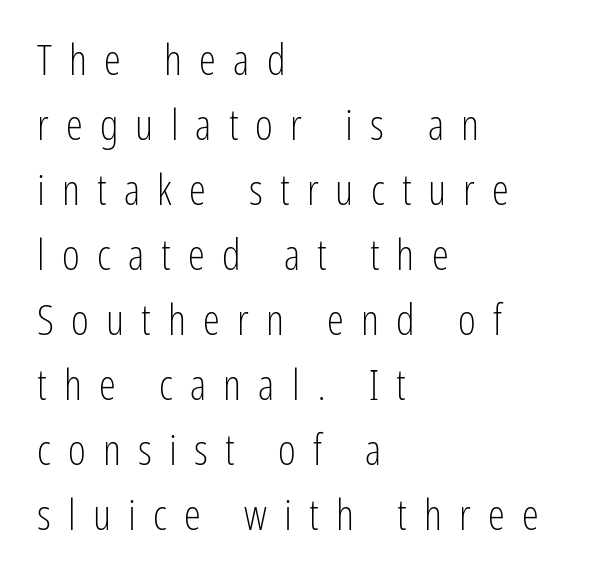
The image shows 43 px light, condensed sans-serif type, upright; set left-aligned, normal line spacing (1.51x), unusually wide letter spacing (+0.4 em), not underlined; low stroke contrast and a medium x-height.
